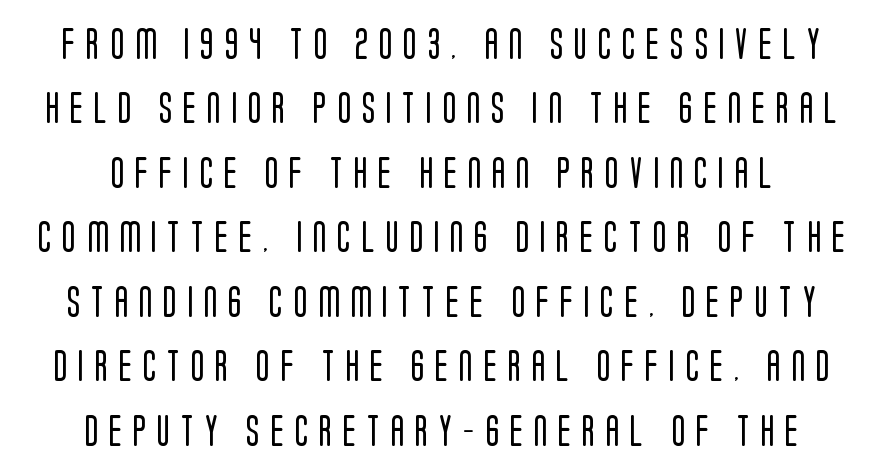
Someone cranked the tracking dial way up on this one. The type family on display is of the sans-serif kind. Italic: no, the glyphs are upright roman. Vertically, the passage feels expansive, rows floating well apart. Underline: absent. Do the characters align in a grid? No, the font is proportional.
